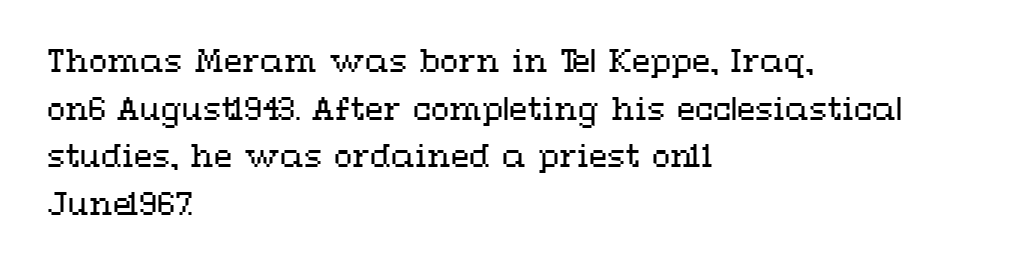
Ordinary non-slanted type is in use. Think of a printed novel: that variable character pitch is what you see here. Heaviness? Minimal to ordinary, like unemphasized prose. Rows of type keep a routine distance in the vertical direction.
